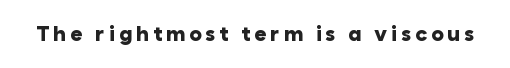
Q: Is the text bold? A: Yes.
Q: Is the text italic (slanted)? A: No, it is upright.
Q: Is the text underlined? A: No.
